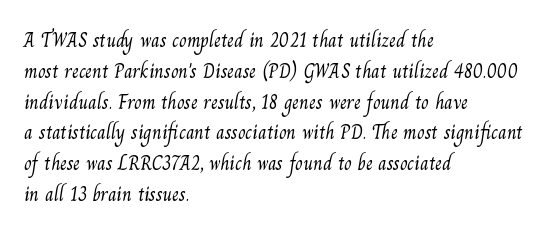
Q: Is the text bold? A: No.
Q: Is the text underlined? A: No.
Q: How is the paragraph aligned? A: Left-aligned.
Q: Is the spacing between letters normal or unusually wide? A: Normal.
Q: Is the spacing between lines tight, normal or loose? A: Normal.
